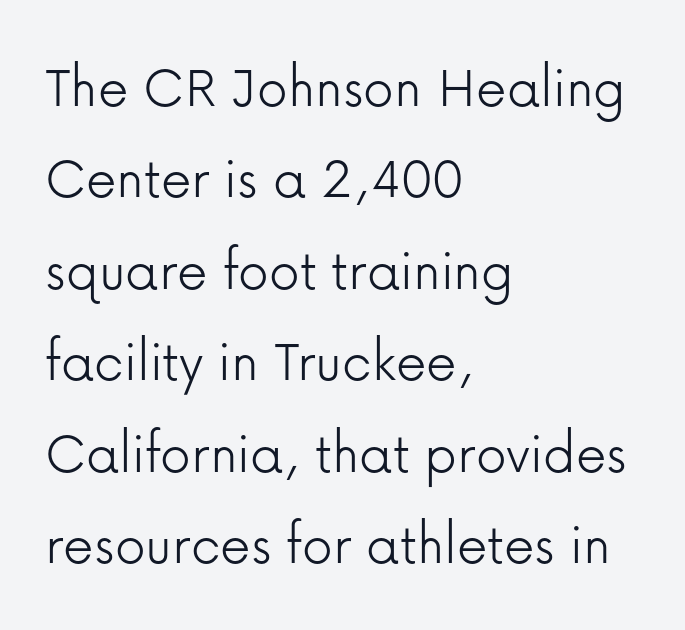
{"serif": "no", "italic": "no", "bold": "no", "weight": "light", "width": "normal", "stroke_contrast": "low", "x_height": "medium", "monospaced": "no", "underline": "no", "align": "left", "line_spacing": "normal", "line_spacing_ratio": 1.5, "letter_spacing": "normal", "letter_spacing_em": 0.0, "glyph_px": 61}
